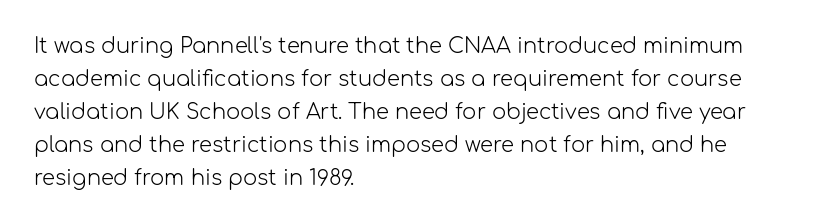
No italicization has been applied; the sample stays upright. This rendering features lettering with no underline. Summary of weight: not heavy and not bold. The typesetter chose a ragged-right arrangement here. The vertical gap from one line to the next is medium.
